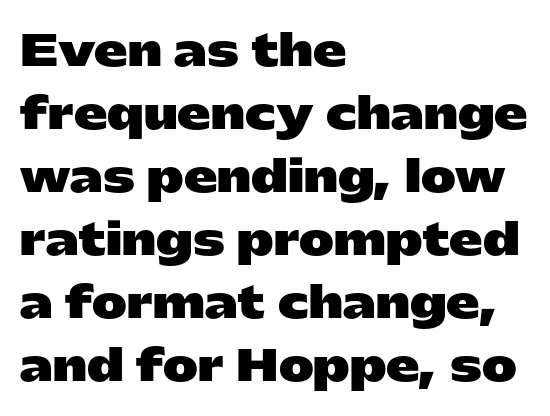
Q: Is the text bold? A: Yes.
Q: Is the text italic (slanted)? A: No, it is upright.
Q: Is the typeface a serif or a sans-serif typeface? A: Sans-serif.
Q: Is the text underlined? A: No.
Q: How is the paragraph aligned? A: Left-aligned.
Q: Is the spacing between letters normal or unusually wide? A: Normal.
Q: Is the spacing between lines tight, normal or loose? A: Normal.
Q: Width (condensed, normal, or wide)? A: Wide.
Q: Stroke contrast? A: Low.
Q: x-height? A: Medium.
Q: Monospaced? A: No.
